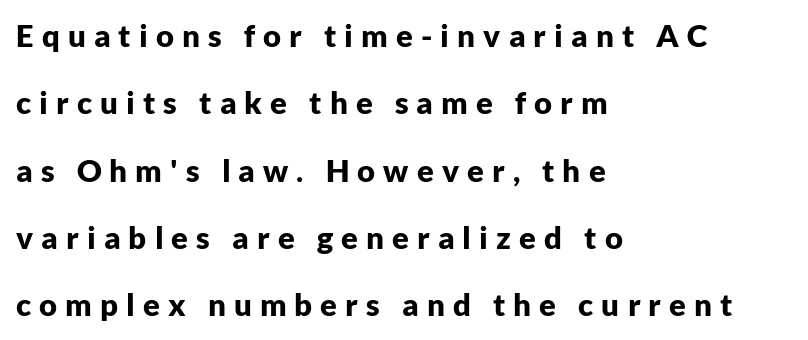
Q: Is the text bold? A: Yes.
Q: Is the text italic (slanted)? A: No, it is upright.
Q: Is the typeface a serif or a sans-serif typeface? A: Sans-serif.
Q: Is the text underlined? A: No.
Q: How is the paragraph aligned? A: Left-aligned.
Q: Is the spacing between letters normal or unusually wide? A: Unusually wide.
Q: Is the spacing between lines tight, normal or loose? A: Loose.
Q: Width (condensed, normal, or wide)? A: Normal.
Q: Stroke contrast? A: Low.
Q: x-height? A: Medium.
Q: Monospaced? A: No.
